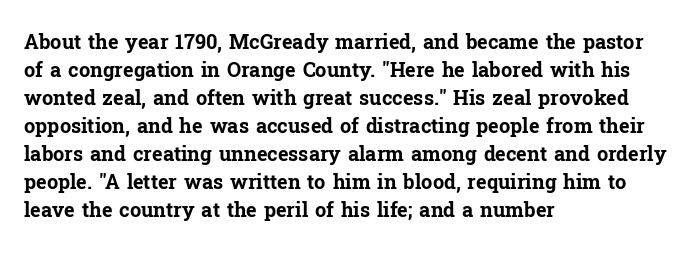
{"italic": "no", "bold": "yes", "underline": "no", "align": "left", "line_spacing": "normal", "line_spacing_ratio": 1.4, "letter_spacing": "normal", "letter_spacing_em": 0.0, "glyph_px": 20}
